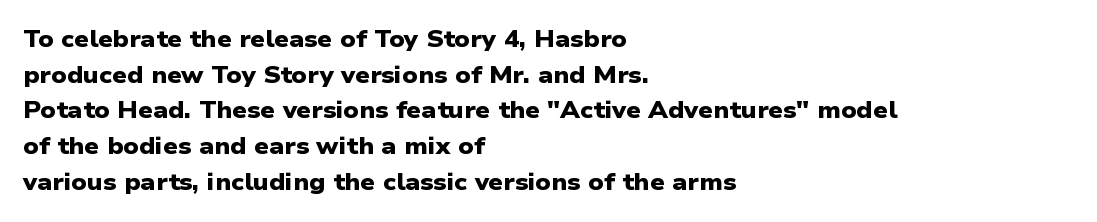
Q: Is the text bold? A: Yes.
Q: Is the text underlined? A: No.
Q: How is the paragraph aligned? A: Left-aligned.
Q: Is the spacing between letters normal or unusually wide? A: Normal.
Q: Is the spacing between lines tight, normal or loose? A: Normal.
